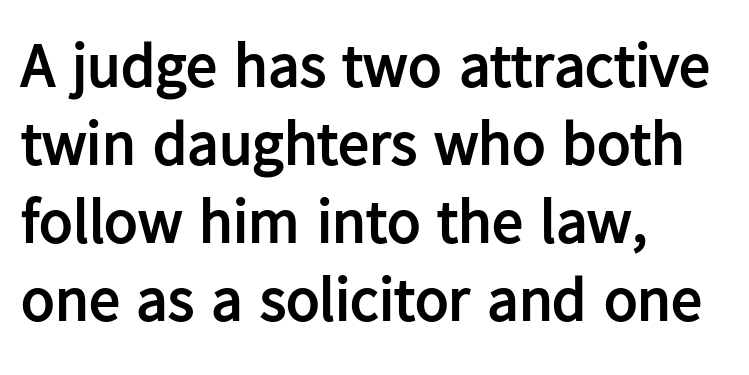
{"serif": "no", "italic": "no", "bold": "yes", "weight": "semibold", "width": "normal", "stroke_contrast": "low", "x_height": "medium", "monospaced": "no", "underline": "no", "align": "left", "line_spacing": "normal", "line_spacing_ratio": 1.26, "letter_spacing": "normal", "letter_spacing_em": 0.0, "glyph_px": 62}
